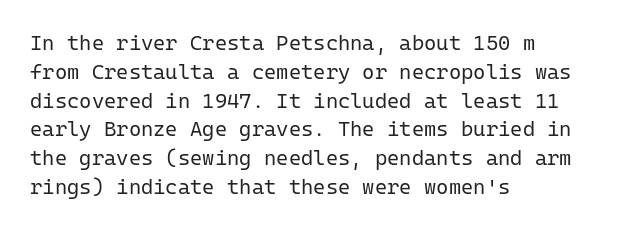
{"italic": "no", "bold": "no", "underline": "no", "align": "left", "line_spacing": "normal", "line_spacing_ratio": 1.37, "letter_spacing": "normal", "letter_spacing_em": 0.0, "glyph_px": 21}
